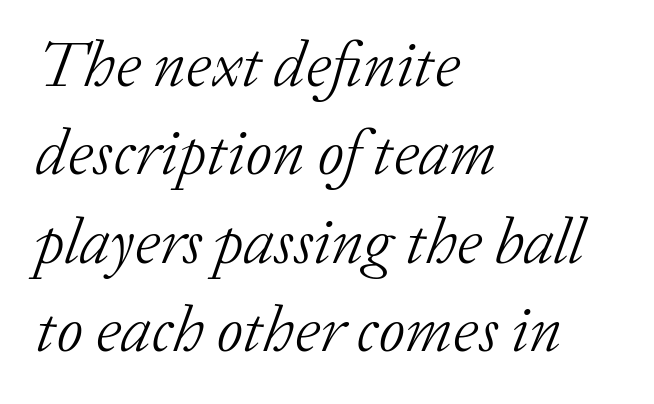
Descenders are the only things crossing below the line. Heaviness? Minimal to ordinary, like unemphasized prose. These lines are rendered in a variable-pitch font. Here the glyphs are tracked normally, forming tight word shapes.
